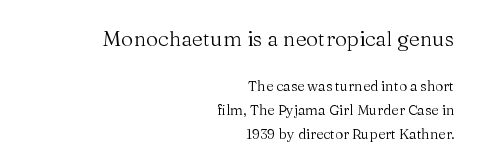
Q: Is the text bold? A: No.
Q: Is the text italic (slanted)? A: No, it is upright.
Q: Is the text underlined? A: No.
Q: How is the paragraph aligned? A: Right-aligned.
Q: Is the spacing between letters normal or unusually wide? A: Normal.
Q: Is the spacing between lines tight, normal or loose? A: Normal.
Q: Which block of text is set in a larger size, the first (top) or the second (bottom)? A: The first (top) one.
